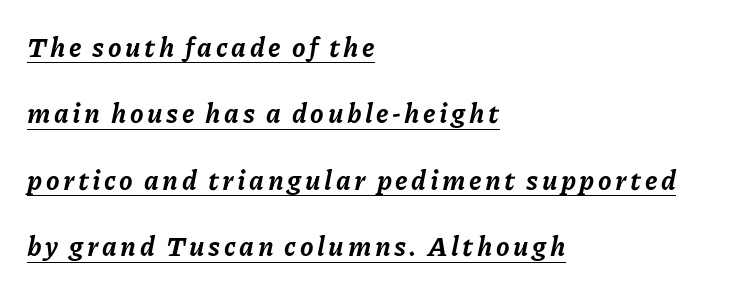
The image shows 27 px bold type, italic (leaning right); set left-aligned, loose line spacing (2.46x), underlined.
